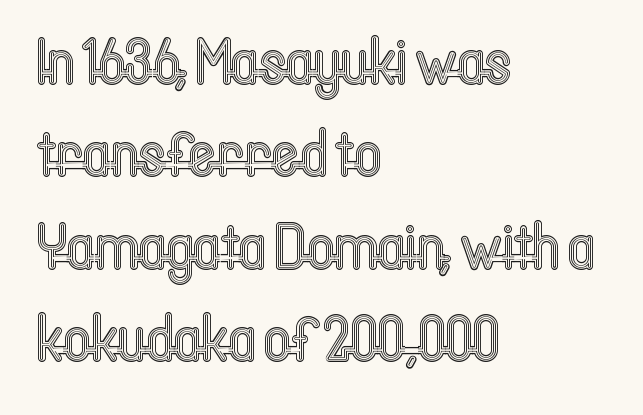
The image shows 65 px condensed type, upright; set left-aligned, normal line spacing (1.42x), normal letter spacing, not underlined; a medium x-height.
